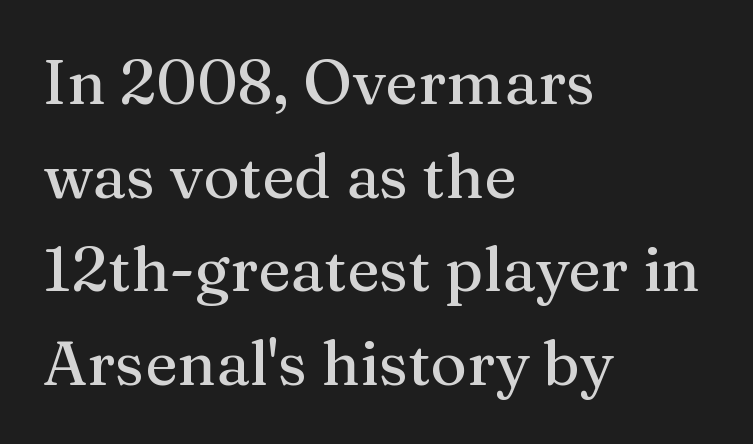
Inter-character spacing is left at the font's built-in metrics. The passage shown is typed in a proportional face where columns would drift. The letters stand straight up with perfectly vertical stems. Serifs: yes, visible at the terminals of the letterforms. The strip under each line holds only bare page.
